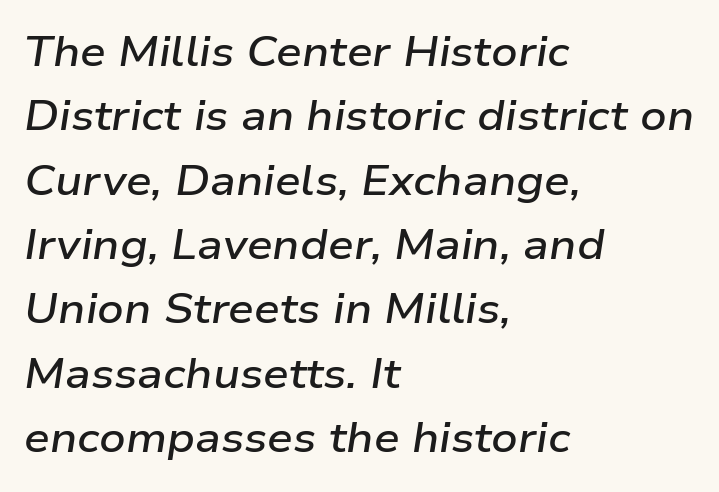
This rendering features lettering with no underline. A typesetter would call this proportional, since set widths differ per character. Leading: standard. Designer's note — italics engaged. A fair bit of extra ink — the face is semibold, not bold. The passage is arranged the way most books set body copy — flush left.
